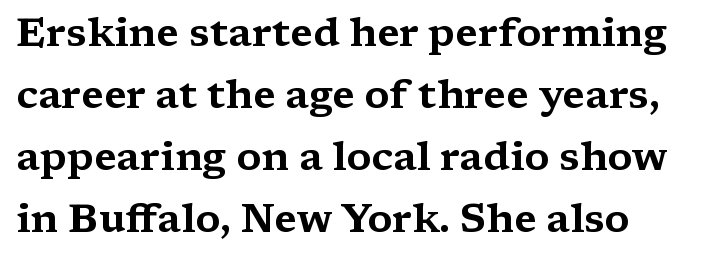
{"serif": "yes", "italic": "no", "width": "wide", "stroke_contrast": "medium", "x_height": "medium", "monospaced": "no", "underline": "no", "line_spacing": "normal", "line_spacing_ratio": 1.55, "letter_spacing": "normal", "letter_spacing_em": 0.0, "glyph_px": 40}
